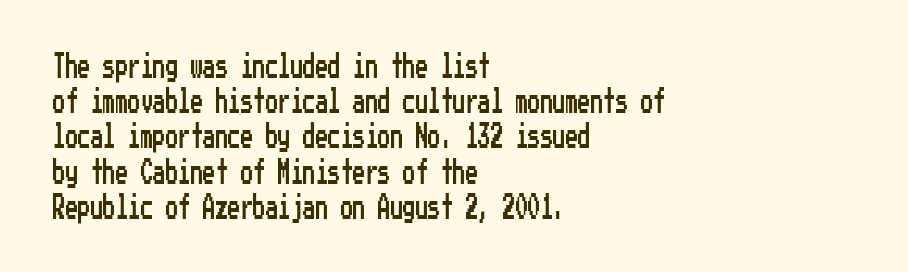
Q: Is the text italic (slanted)? A: No, it is upright.
Q: Is the text underlined? A: No.
Q: How is the paragraph aligned? A: Left-aligned.
Q: Is the spacing between letters normal or unusually wide? A: Normal.
Q: Is the spacing between lines tight, normal or loose? A: Normal.
